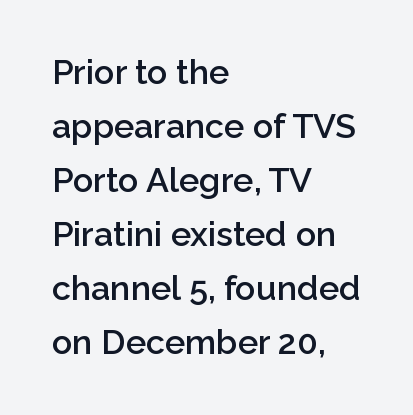
Q: Is the text bold? A: Semi-bold.
Q: Is the text italic (slanted)? A: No, it is upright.
Q: Is the typeface a serif or a sans-serif typeface? A: Sans-serif.
Q: Is the text underlined? A: No.
Q: How is the paragraph aligned? A: Left-aligned.
Q: Is the spacing between letters normal or unusually wide? A: Normal.
Q: Is the spacing between lines tight, normal or loose? A: Normal.
Q: Width (condensed, normal, or wide)? A: Normal.
Q: Stroke contrast? A: Low.
Q: x-height? A: Medium.
Q: Monospaced? A: No.
